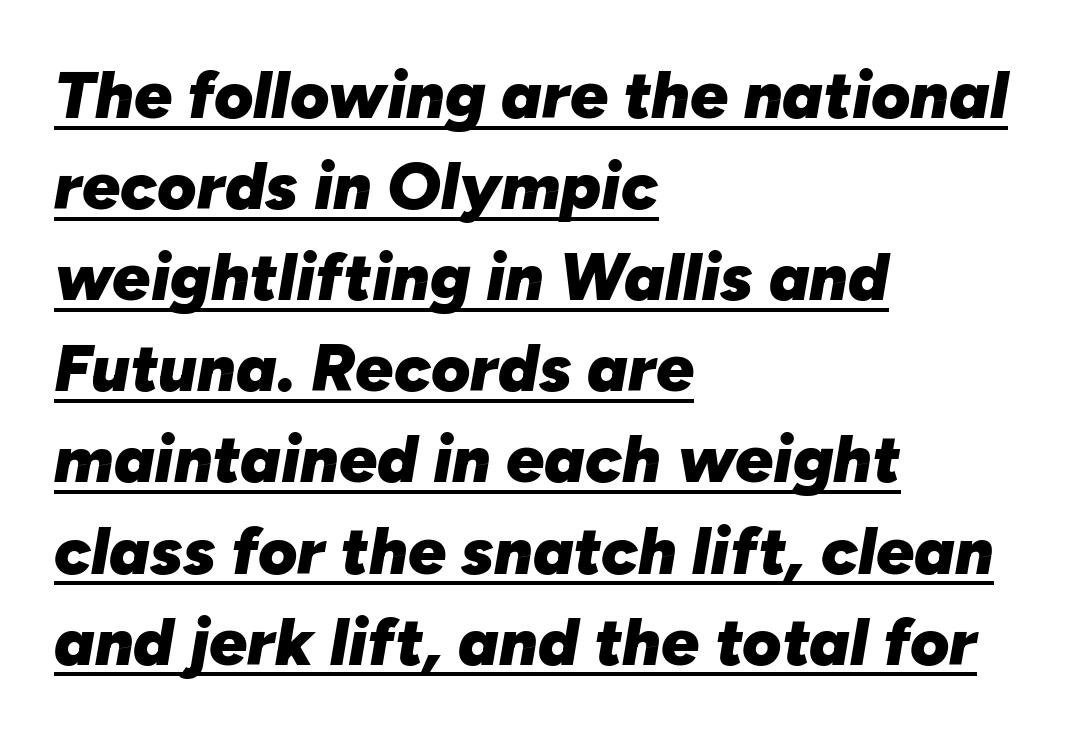
The image shows 67 px heavy type, italic (leaning right); set left-aligned, normal line spacing (1.36x), normal letter spacing, underlined; low stroke contrast and a medium x-height.
